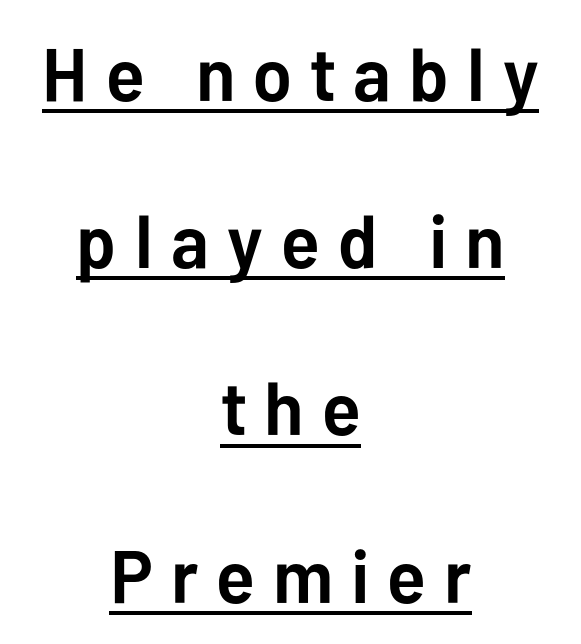
The image shows 75 px semibold sans-serif type, upright; set centered, loose line spacing (2.23x), unusually wide letter spacing (+0.24 em), underlined; low stroke contrast and a medium x-height.
